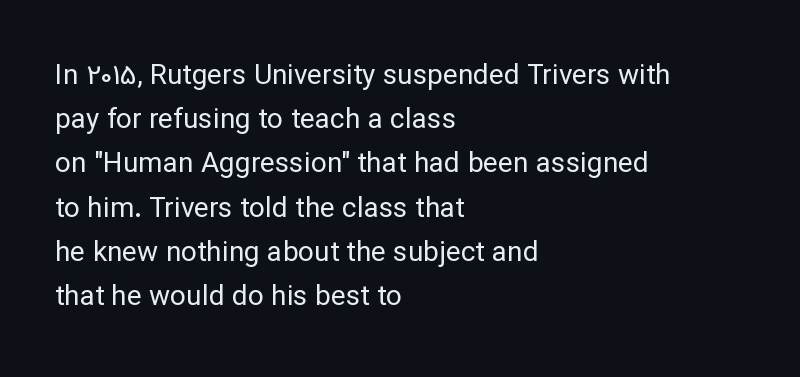
Horizontal alignment here is leftward, the default for most running prose. These lines were composed using upright roman letters. Proportional: the letters do not fall into vertical columns. Between one letter and the next there's only the usual sliver of space. The typeface has the unassuming heft of standard copy or less. The baseline area is clear.
